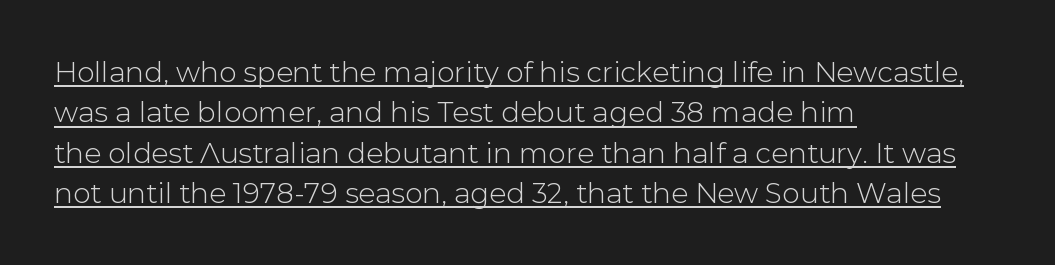
Regarding serifs, this sample does without them. Posture: upright roman. There is no visible air inserted between adjacent glyphs. If you measured baseline to baseline, you'd find a middling distance. You could not count columns in this text — the font is proportionally spaced. Does the copy run flush right? No — it runs flush left.
